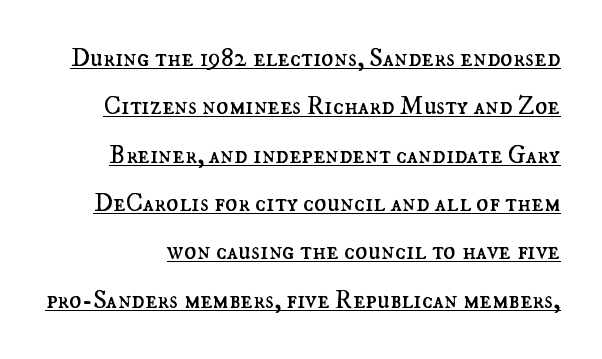
Q: Is the text bold? A: No.
Q: Is the text italic (slanted)? A: No, it is upright.
Q: Is the text underlined? A: Yes.
Q: Is the spacing between letters normal or unusually wide? A: Normal.
